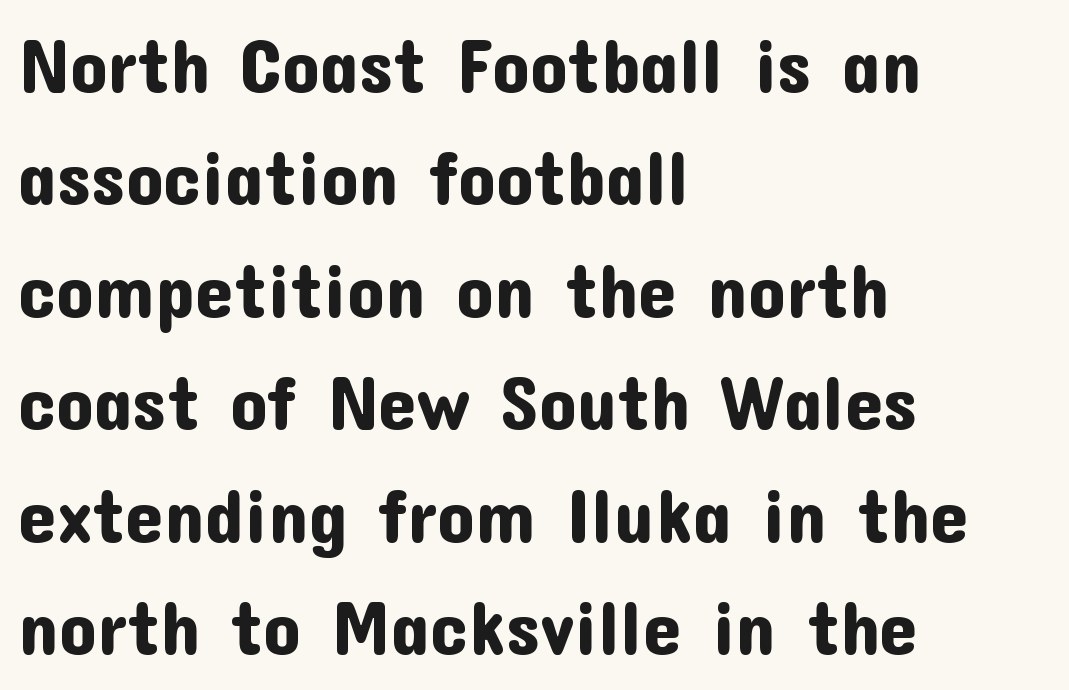
{"serif": "no", "italic": "no", "width": "normal", "stroke_contrast": "low", "x_height": "medium", "monospaced": "no", "underline": "no", "align": "left", "line_spacing": "normal", "line_spacing_ratio": 1.48, "letter_spacing": "normal", "letter_spacing_em": 0.0, "glyph_px": 76}
